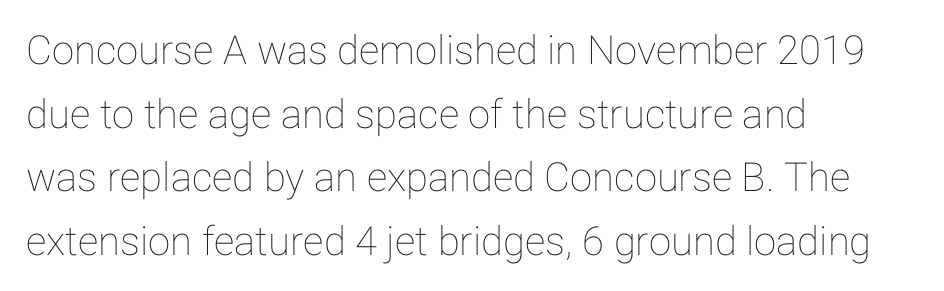
Ascenders rise straight up at ninety degrees. One glance says typical: line gaps are just what's usual. Alignment: flush left. This rendering features lettering with no underline.
